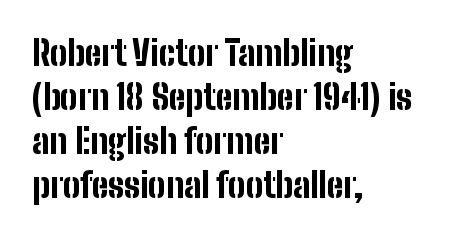
Q: Is the text bold? A: Yes.
Q: Is the text italic (slanted)? A: No, it is upright.
Q: Is the typeface a serif or a sans-serif typeface? A: Sans-serif.
Q: Is the text underlined? A: No.
Q: How is the paragraph aligned? A: Left-aligned.
Q: Is the spacing between letters normal or unusually wide? A: Normal.
Q: Is the spacing between lines tight, normal or loose? A: Normal.
Q: Width (condensed, normal, or wide)? A: Condensed.
Q: Stroke contrast? A: Low.
Q: x-height? A: Medium.
Q: Monospaced? A: No.
